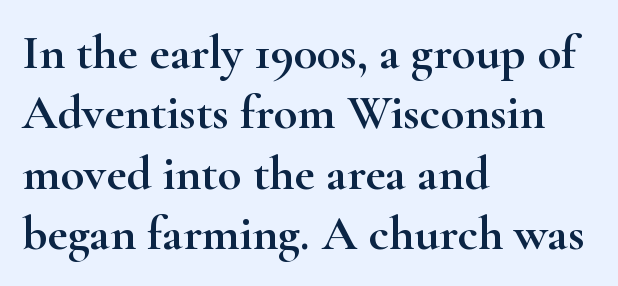
{"serif": "yes", "italic": "no", "width": "wide", "stroke_contrast": "high", "x_height": "small", "monospaced": "no", "underline": "no", "align": "left", "line_spacing_ratio": 1.23, "letter_spacing": "normal", "letter_spacing_em": 0.0, "glyph_px": 49}
